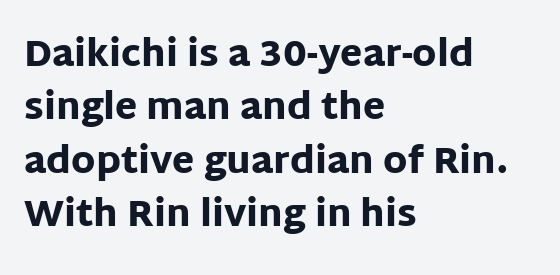
{"serif": "no", "italic": "no", "bold": "yes", "weight": "heavy", "width": "normal", "stroke_contrast": "low", "x_height": "large", "monospaced": "no", "underline": "no", "align": "left", "line_spacing": "normal", "line_spacing_ratio": 1.48, "letter_spacing": "normal", "letter_spacing_em": 0.0, "glyph_px": 36}
